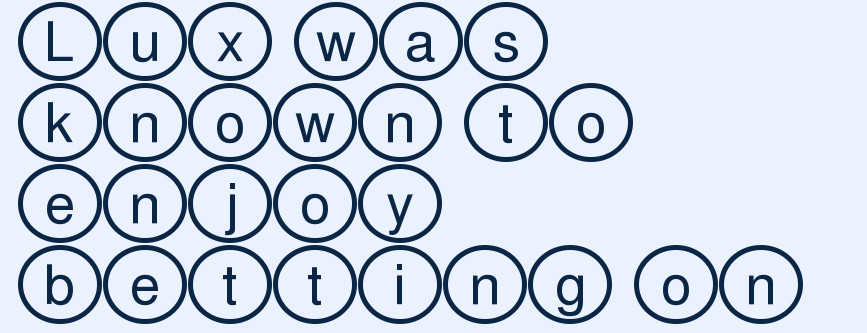
Q: Is the text italic (slanted)? A: No, it is upright.
Q: Is the text underlined? A: No.
Q: How is the paragraph aligned? A: Left-aligned.
Q: Is the spacing between letters normal or unusually wide? A: Normal.
Q: Is the spacing between lines tight, normal or loose? A: Normal.
Q: Width (condensed, normal, or wide)? A: Wide.
Q: x-height? A: Large.
